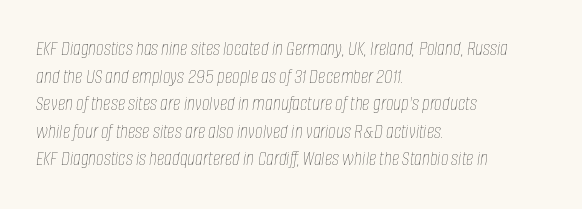
The image shows 21 px text type, italic (leaning right); set left-aligned, normal line spacing (1.31x), normal letter spacing, not underlined.
